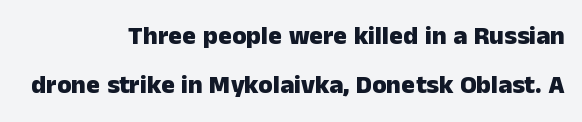
You'd pick this weight for a headline — it's a proper bold. You can tell it's not italic because the verticals are truly vertical. Regarding leading, the lines here are spaced well apart. Does extra space separate the letters? No, they use regular spacing. The paragraph shown leans on its right margin.
